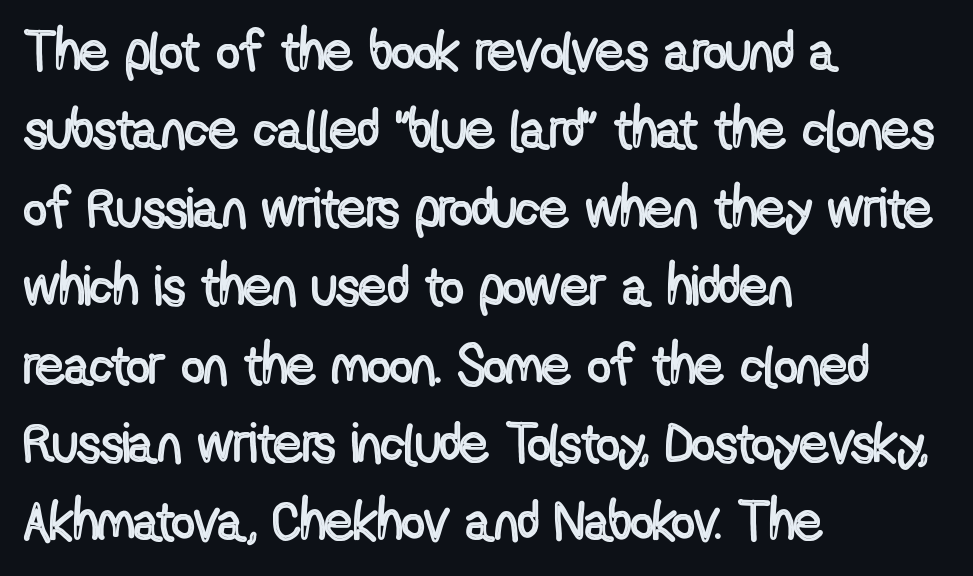
Q: Is the text italic (slanted)? A: No, it is upright.
Q: Is the text underlined? A: No.
Q: How is the paragraph aligned? A: Left-aligned.
Q: Is the spacing between letters normal or unusually wide? A: Normal.
Q: Is the spacing between lines tight, normal or loose? A: Normal.
Q: Width (condensed, normal, or wide)? A: Condensed.
Q: x-height? A: Medium.
Q: Monospaced? A: No.
